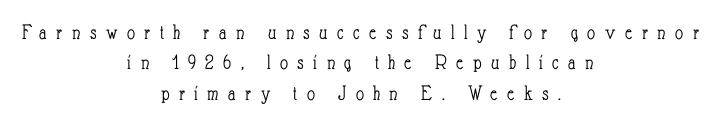
Q: Is the text bold? A: No.
Q: Is the text italic (slanted)? A: No, it is upright.
Q: Is the text underlined? A: No.
Q: How is the paragraph aligned? A: Centered.
Q: Is the spacing between letters normal or unusually wide? A: Unusually wide.
Q: Is the spacing between lines tight, normal or loose? A: Normal.
